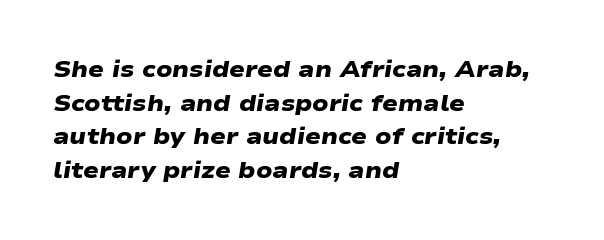
{"bold": "yes", "underline": "no", "align": "left", "line_spacing": "normal", "line_spacing_ratio": 1.46, "letter_spacing": "normal", "letter_spacing_em": 0.0, "glyph_px": 23}
